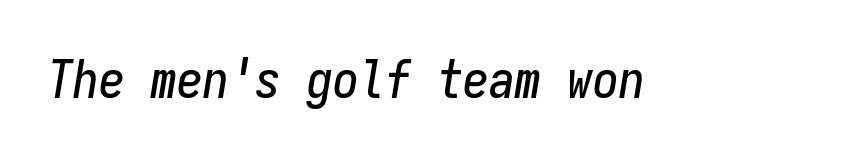
Q: Is the text italic (slanted)? A: Yes, it leans right by about 9 degrees.
Q: Is the text underlined? A: No.
Q: Is the spacing between letters normal or unusually wide? A: Normal.
Q: Width (condensed, normal, or wide)? A: Condensed.
Q: Stroke contrast? A: Low.
Q: x-height? A: Medium.
Q: Monospaced? A: Yes.
